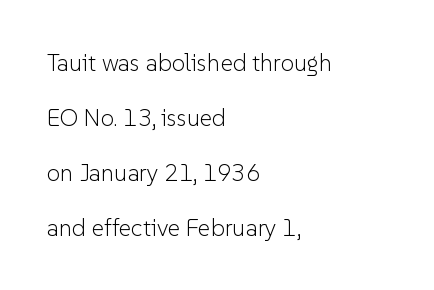
{"italic": "no", "bold": "no", "underline": "no", "align": "left", "line_spacing": "loose", "line_spacing_ratio": 2.29, "letter_spacing": "normal", "letter_spacing_em": 0.0, "glyph_px": 24}
